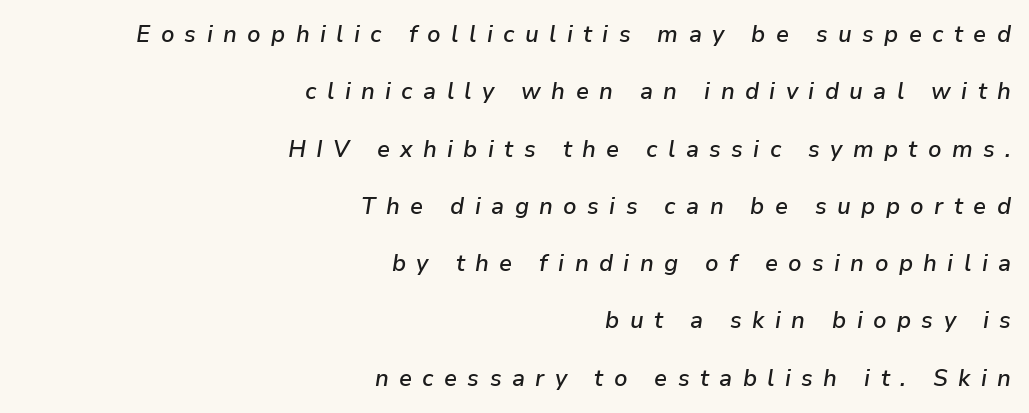
This sample is right-justified, so line beginnings fall wherever the words allow. Bare-footed words on every line. The lettering tilts uniformly, giving the passage an italic look. A typesetter would call this leading open, well beyond the default. Each word looks stretched out because of the extra space between its letters.
